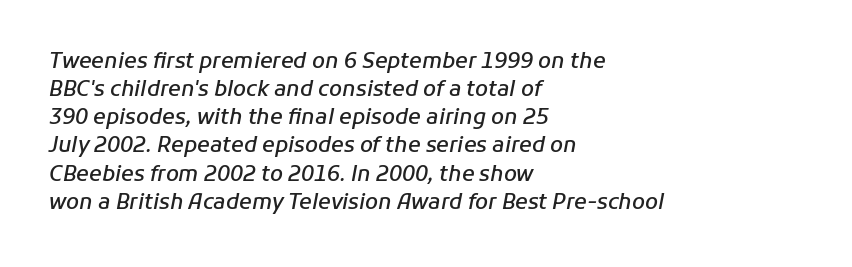
{"italic": "yes", "lean": "right", "slant_degrees": 11, "bold": "semi", "underline": "no", "align": "left", "line_spacing": "normal", "line_spacing_ratio": 1.34, "letter_spacing": "normal", "letter_spacing_em": 0.0, "glyph_px": 21}
